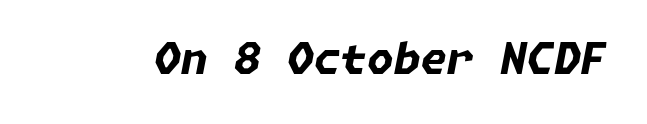
Q: Is the text bold? A: Yes.
Q: Is the text italic (slanted)? A: Yes, it leans right by about 11 degrees.
Q: Is the text underlined? A: No.
Q: Is the spacing between letters normal or unusually wide? A: Normal.
Q: Width (condensed, normal, or wide)? A: Normal.
Q: Stroke contrast? A: Low.
Q: x-height? A: Medium.
